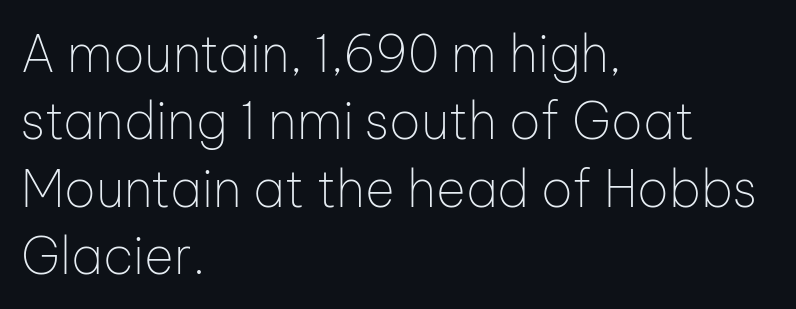
The image shows 51 px thin sans-serif type, upright; set left-aligned, normal line spacing (1.32x), normal letter spacing, not underlined; low stroke contrast and a medium x-height.
